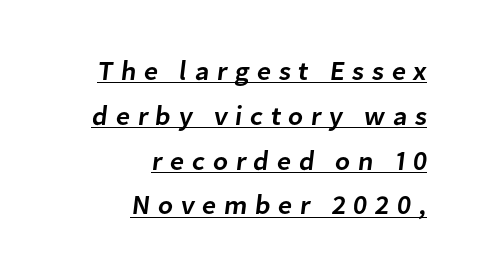
{"bold": "semi", "underline": "yes", "align": "right", "line_spacing": "normal", "line_spacing_ratio": 1.66, "letter_spacing": "wide", "letter_spacing_em": 0.28, "glyph_px": 27}
